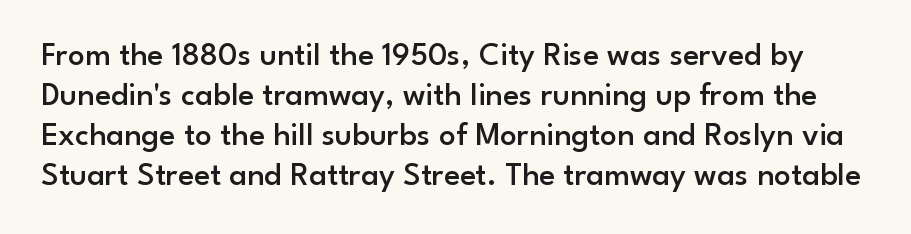
Q: Is the text bold? A: Semi-bold.
Q: Is the text italic (slanted)? A: No, it is upright.
Q: Is the typeface a serif or a sans-serif typeface? A: Sans-serif.
Q: Is the text underlined? A: No.
Q: Is the spacing between letters normal or unusually wide? A: Normal.
Q: Width (condensed, normal, or wide)? A: Normal.
Q: Stroke contrast? A: Low.
Q: x-height? A: Small.
Q: Monospaced? A: No.
